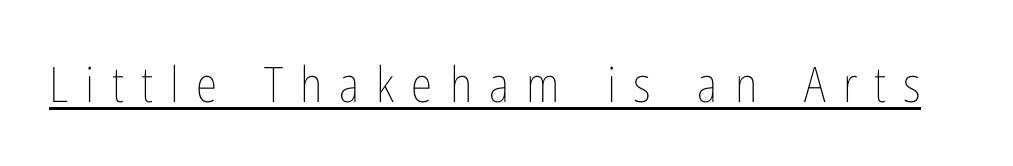
Q: Is the text bold? A: No.
Q: Is the text italic (slanted)? A: No, it is upright.
Q: Is the text underlined? A: Yes.
Q: Is the spacing between letters normal or unusually wide? A: Unusually wide.
Q: Width (condensed, normal, or wide)? A: Condensed.
Q: Stroke contrast? A: Low.
Q: x-height? A: Medium.
Q: Monospaced? A: No.
